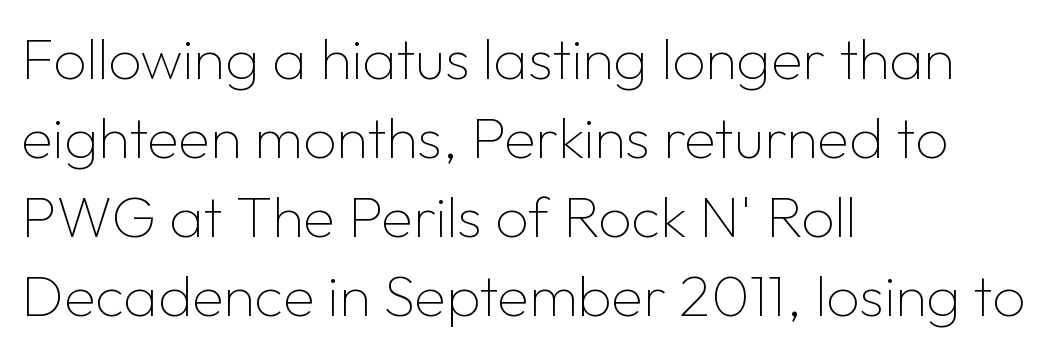
Nope, not italic — everything's standing straight. Vertical stems look standard width or narrower in stroke. Honestly, there is no underline to notice here at all. The letters advance in unequal steps, a hallmark of proportional type.
